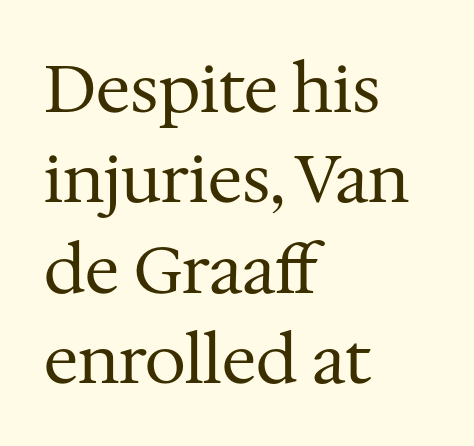
The image shows 66 px regular-weight serif type, upright; set left-aligned, normal line spacing (1.37x), normal letter spacing, not underlined; medium stroke contrast and a medium x-height.
